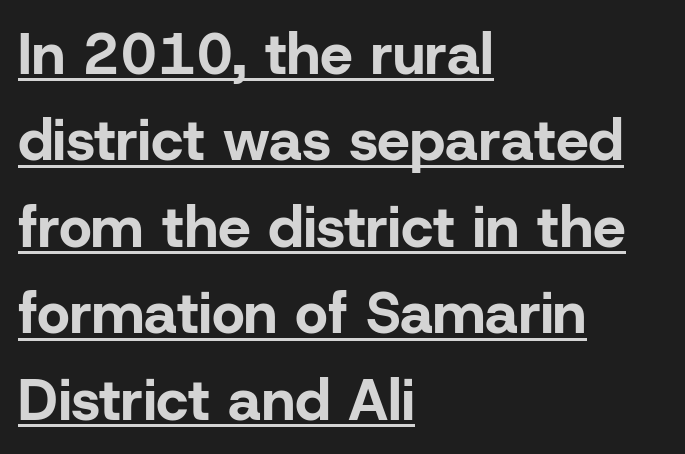
{"serif": "no", "italic": "no", "bold": "yes", "weight": "bold", "width": "normal", "stroke_contrast": "low", "x_height": "medium", "monospaced": "no", "underline": "yes", "align": "left", "line_spacing": "normal", "line_spacing_ratio": 1.49, "letter_spacing": "normal", "letter_spacing_em": 0.0, "glyph_px": 58}
